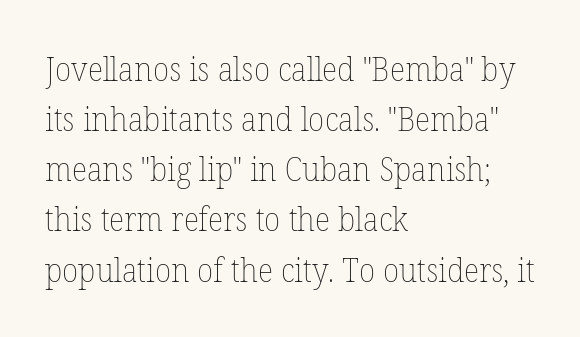
The image shows 33 px thin type, upright; set left-aligned, normal line spacing (1.52x), normal letter spacing, not underlined; low stroke contrast and a medium x-height.
